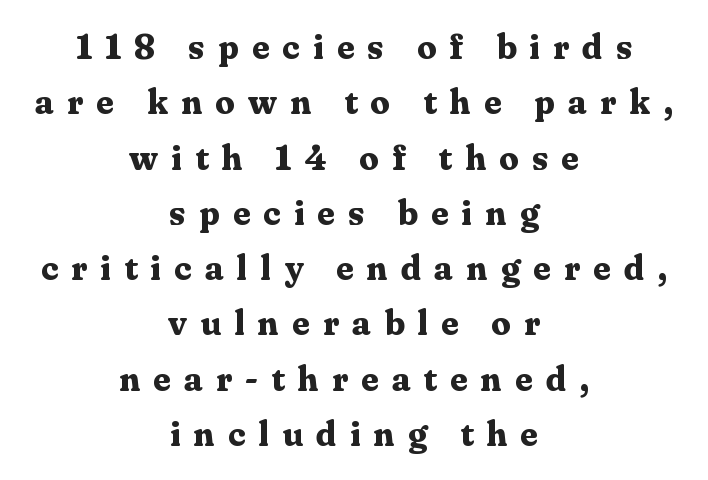
Vertically, the passage feels balanced, rows spaced as you'd expect. The face used here is seriffed, in the tradition of book romans. The face used here is rendered with a markedly widened letterfit. The typesetter chose a symmetrical, centered arrangement here. This sample has the flowing, uneven cadence of proportional lettering.
